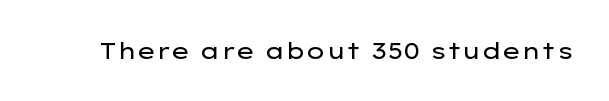
The type is set solid horizontally, with unmodified tracking. Words float on clear page, feet unadorned. A quiet, ordinary-to-light weight characterises the typeface. The type sits square on the baseline with zero lean.
